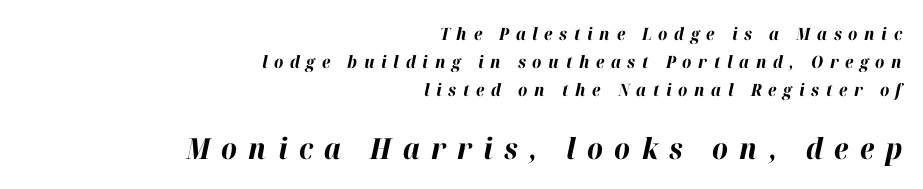
Q: Is the text bold? A: Yes.
Q: Is the text italic (slanted)? A: Yes, it leans right by about 12 degrees.
Q: Is the text underlined? A: No.
Q: How is the paragraph aligned? A: Right-aligned.
Q: Is the spacing between letters normal or unusually wide? A: Unusually wide.
Q: Is the spacing between lines tight, normal or loose? A: Normal.
Q: Which block of text is set in a larger size, the first (top) or the second (bottom)? A: The second (bottom) one.
Q: Width (condensed, normal, or wide)? A: Normal.
Q: Stroke contrast? A: High.
Q: x-height? A: Medium.
Q: Monospaced? A: No.
